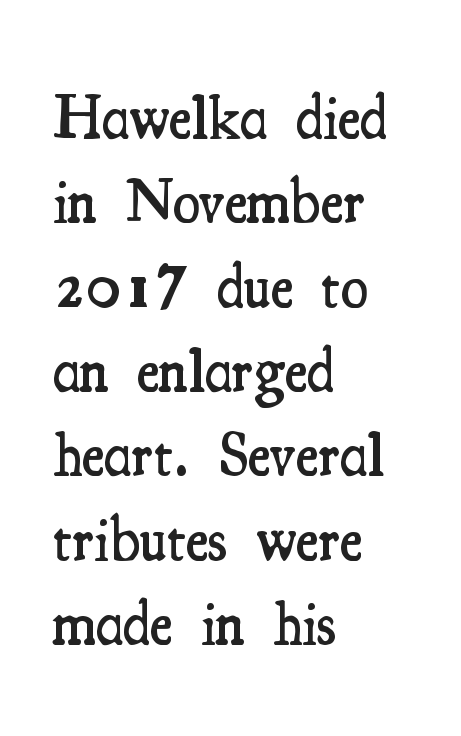
Q: Is the text bold? A: Semi-bold.
Q: Is the text italic (slanted)? A: No, it is upright.
Q: Is the typeface a serif or a sans-serif typeface? A: Serif.
Q: Is the text underlined? A: No.
Q: How is the paragraph aligned? A: Left-aligned.
Q: Is the spacing between letters normal or unusually wide? A: Normal.
Q: Is the spacing between lines tight, normal or loose? A: Normal.
Q: Width (condensed, normal, or wide)? A: Condensed.
Q: Stroke contrast? A: Medium.
Q: x-height? A: Small.
Q: Monospaced? A: No.
